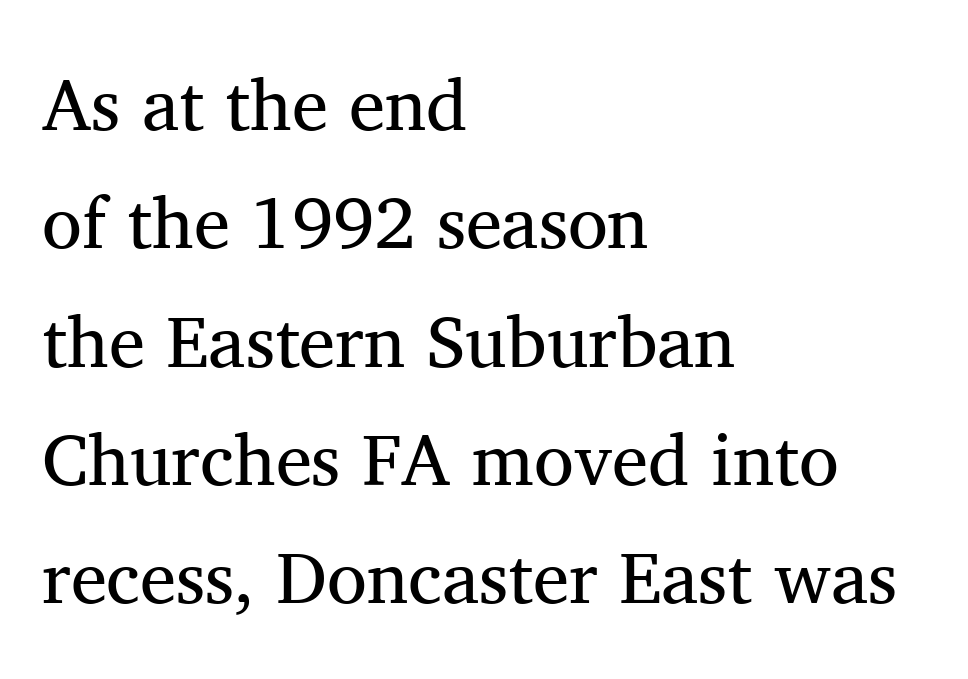
The image shows 73 px regular-weight serif type, upright; set left-aligned, normal line spacing (1.62x), normal letter spacing, not underlined; medium stroke contrast and a medium x-height.
